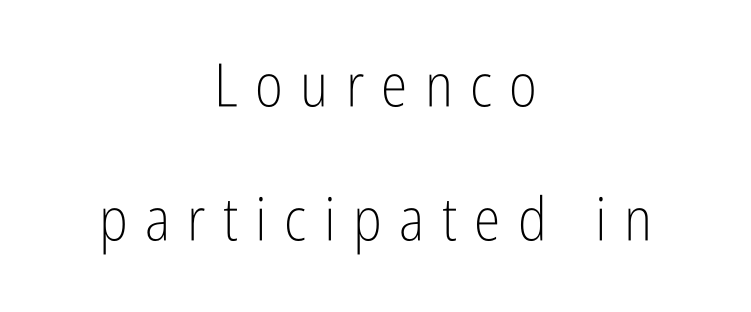
{"serif": "no", "italic": "no", "bold": "no", "weight": "light", "width": "condensed", "stroke_contrast": "low", "x_height": "medium", "monospaced": "no", "underline": "no", "align": "center", "line_spacing": "loose", "line_spacing_ratio": 2.24, "letter_spacing": "wide", "letter_spacing_em": 0.29, "glyph_px": 60}
